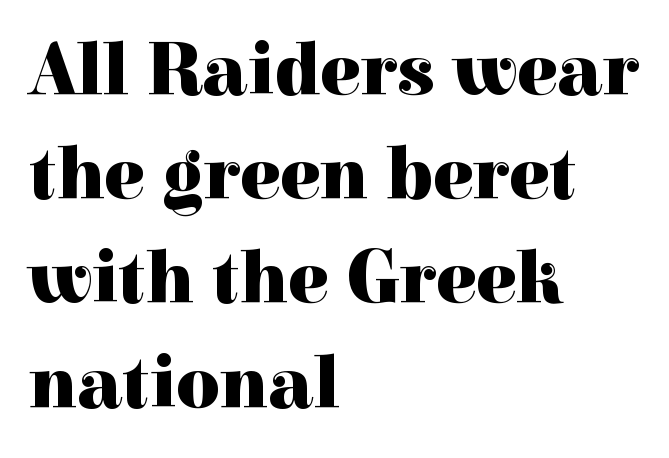
The image shows 75 px heavy serif type, upright; set left-aligned, normal line spacing (1.39x), normal letter spacing, not underlined; a medium x-height.
